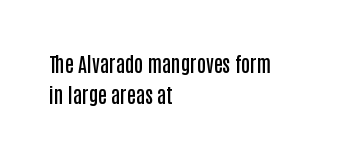
The typography opts for an upright posture over an oblique one. Line beginnings align vertically; line endings do not. Compared with typical body copy, the letter spacing here is the same. Does the leading feel generous? No, just average. Summary of weight: moderately heavy, a semibold.
